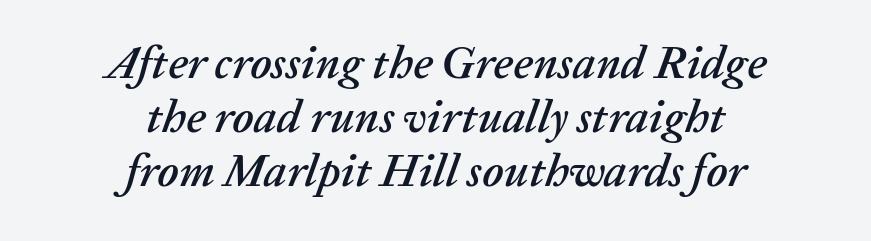
The image shows 46 px text type, italic (leaning right); set centered, line spacing 1.17x, normal letter spacing, not underlined; low stroke contrast and a medium x-height.
